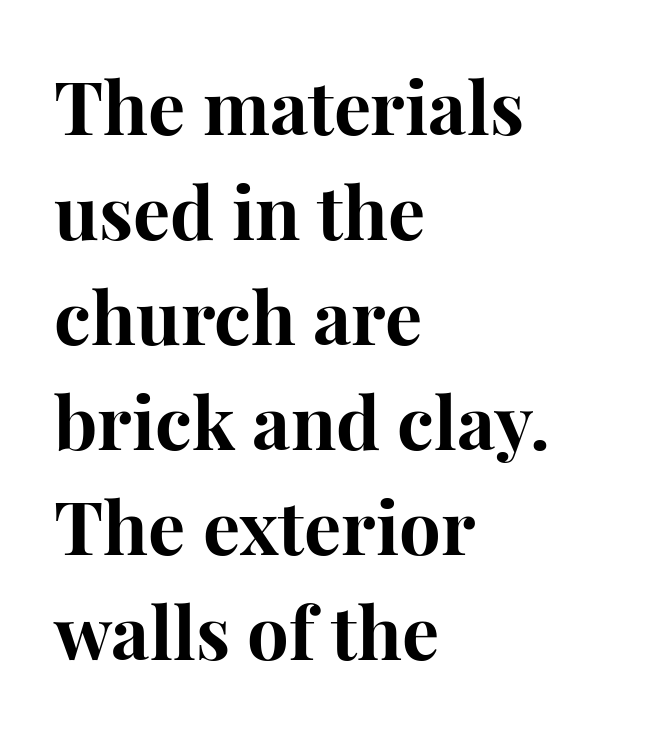
{"serif": "yes", "italic": "no", "bold": "yes", "weight": "bold", "width": "normal", "stroke_contrast": "high", "x_height": "medium", "monospaced": "no", "underline": "no", "align": "left", "line_spacing": "normal", "line_spacing_ratio": 1.42, "letter_spacing": "normal", "letter_spacing_em": 0.0, "glyph_px": 74}
